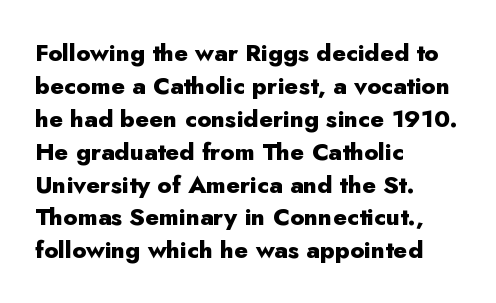
Q: Is the text bold? A: Yes.
Q: Is the text italic (slanted)? A: No, it is upright.
Q: Is the text underlined? A: No.
Q: How is the paragraph aligned? A: Left-aligned.
Q: Is the spacing between letters normal or unusually wide? A: Normal.
Q: Is the spacing between lines tight, normal or loose? A: Normal.
